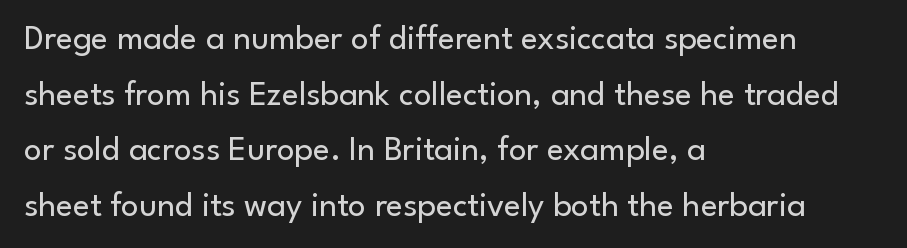
{"serif": "no", "italic": "no", "bold": "no", "weight": "regular", "width": "normal", "stroke_contrast": "low", "x_height": "small", "monospaced": "no", "underline": "no", "align": "left", "line_spacing": "normal", "line_spacing_ratio": 1.59, "letter_spacing": "normal", "letter_spacing_em": 0.0, "glyph_px": 35}
